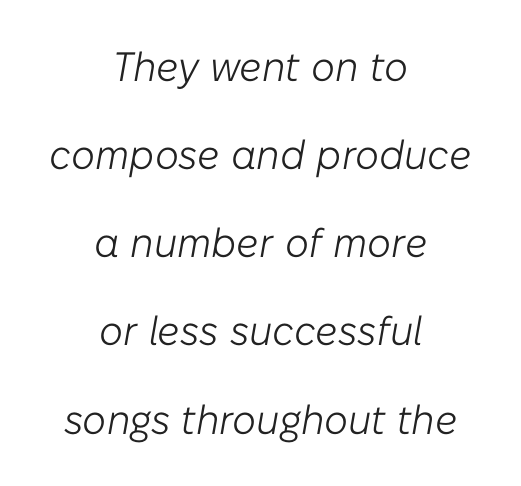
The image shows 41 px light type, italic (leaning right); set centered, loose line spacing (2.15x), normal letter spacing, not underlined; low stroke contrast and a medium x-height.
